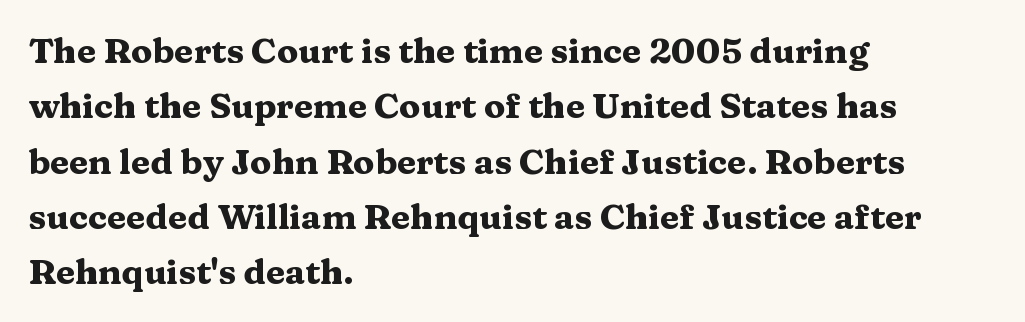
{"serif": "yes", "italic": "no", "bold": "yes", "weight": "heavy", "width": "wide", "stroke_contrast": "medium", "x_height": "medium", "monospaced": "no", "underline": "no", "align": "left", "line_spacing": "normal", "line_spacing_ratio": 1.58, "letter_spacing": "normal", "letter_spacing_em": 0.0, "glyph_px": 35}
